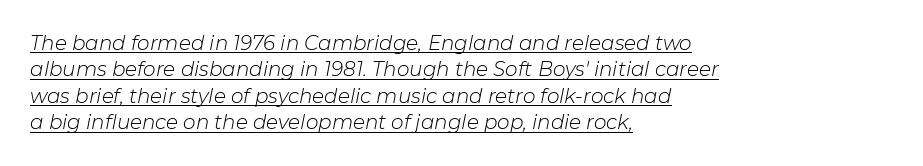
{"italic": "yes", "lean": "right", "slant_degrees": 11, "bold": "no", "underline": "yes", "align": "left", "line_spacing": "normal", "line_spacing_ratio": 1.32, "letter_spacing": "normal", "letter_spacing_em": 0.0, "glyph_px": 20}
